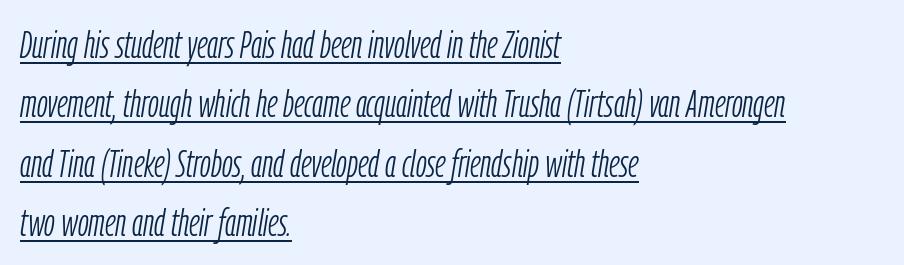
{"italic": "yes", "lean": "right", "slant_degrees": 9, "bold": "no", "weight": "light", "width": "condensed", "stroke_contrast": "low", "x_height": "medium", "monospaced": "no", "underline": "yes", "align": "left", "line_spacing": "normal", "line_spacing_ratio": 1.52, "letter_spacing": "normal", "letter_spacing_em": 0.0, "glyph_px": 39}
